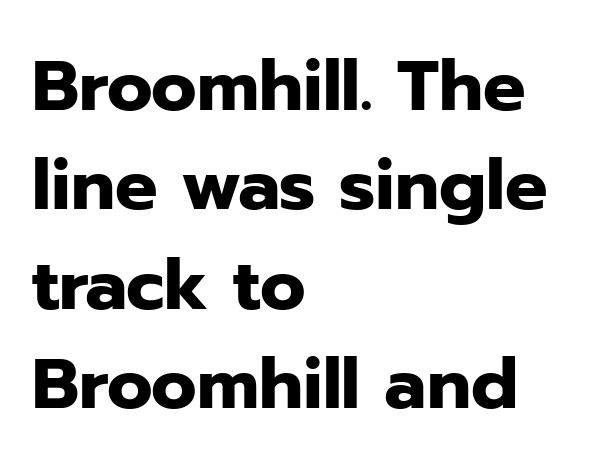
The rendering keeps characters at their native spacing. If you drew a ruler down the left edge, every line would touch it. The strip under each line holds only bare page. Each letter's strokes conclude bluntly, with no projecting serifs.
